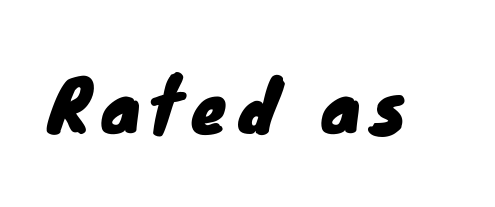
The image shows 71 px sans-serif type; set not underlined; low stroke contrast and a small x-height.
